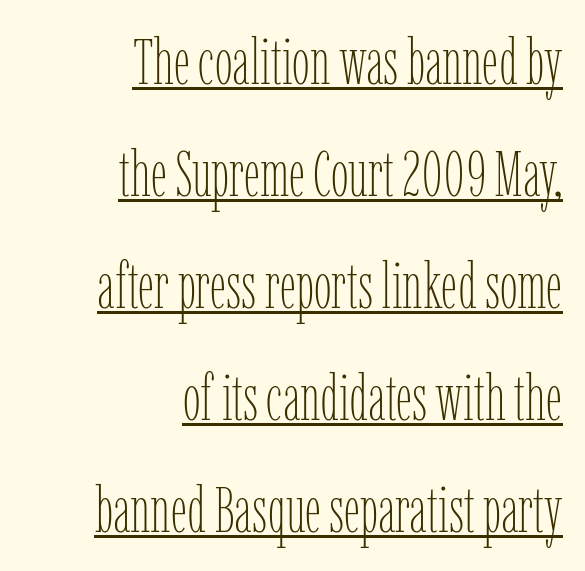
{"italic": "no", "bold": "no", "weight": "thin", "width": "condensed", "stroke_contrast": "low", "x_height": "medium", "monospaced": "no", "underline": "yes", "align": "right", "line_spacing_ratio": 1.75, "letter_spacing": "normal", "letter_spacing_em": 0.0, "glyph_px": 64}
